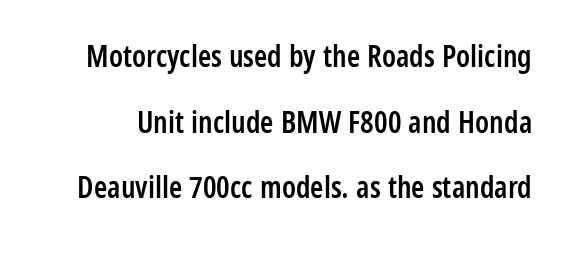
{"serif": "no", "italic": "no", "bold": "semi", "weight": "semibold", "width": "condensed", "stroke_contrast": "low", "x_height": "medium", "monospaced": "no", "underline": "no", "line_spacing": "loose", "line_spacing_ratio": 2.19, "letter_spacing": "normal", "letter_spacing_em": 0.0, "glyph_px": 30}
